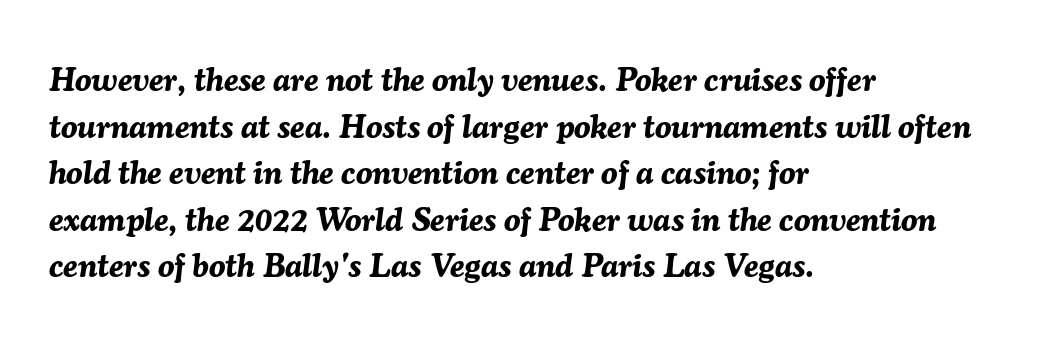
Q: Is the text bold? A: Yes.
Q: Is the text italic (slanted)? A: Yes, it leans right by about 7 degrees.
Q: Is the text underlined? A: No.
Q: How is the paragraph aligned? A: Left-aligned.
Q: Is the spacing between letters normal or unusually wide? A: Normal.
Q: Is the spacing between lines tight, normal or loose? A: Normal.
Q: Width (condensed, normal, or wide)? A: Normal.
Q: Stroke contrast? A: Medium.
Q: x-height? A: Medium.
Q: Monospaced? A: No.
